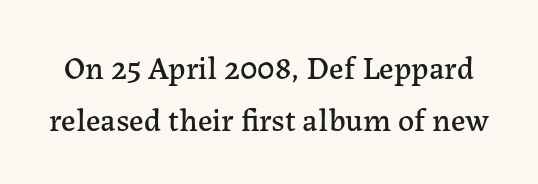
{"serif": "yes", "italic": "no", "width": "normal", "stroke_contrast": "low", "x_height": "medium", "monospaced": "no", "underline": "no", "line_spacing": "normal", "line_spacing_ratio": 1.64, "letter_spacing": "normal", "letter_spacing_em": 0.0, "glyph_px": 32}
